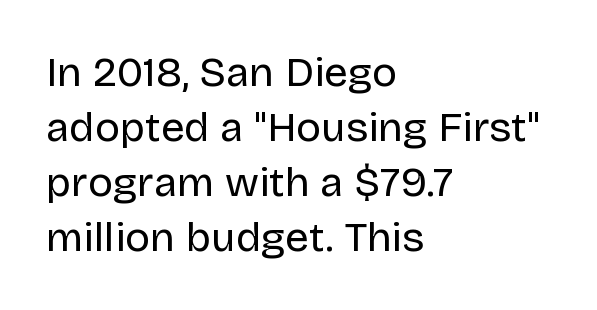
The image shows 42 px regular-weight sans-serif type, upright; set left-aligned, normal line spacing (1.31x), normal letter spacing, not underlined; low stroke contrast and a large x-height.
